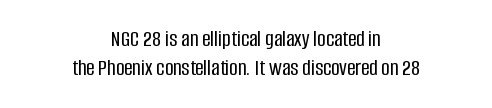
The space between consecutive lines is moderate. Each word holds together tightly as a unit, with standard inter-letter gaps. Horizontally, the lines are justified to the midpoint only. A typesetter would mark this as roman, not italic. Has an underline been added? It has not.
